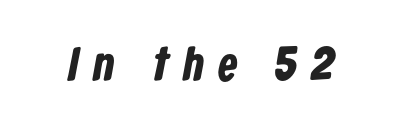
Varying glyph widths throughout — classic text-font behaviour. These lines are composed in type without serifs. Check the space under the baseline: it is left empty. The glyphs have the mass of a bold cut.
